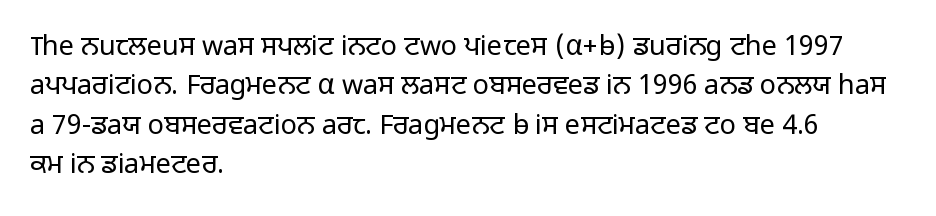
{"italic": "no", "bold": "no", "underline": "no", "align": "left", "line_spacing": "normal", "line_spacing_ratio": 1.46, "letter_spacing": "normal", "letter_spacing_em": 0.0, "glyph_px": 27}
